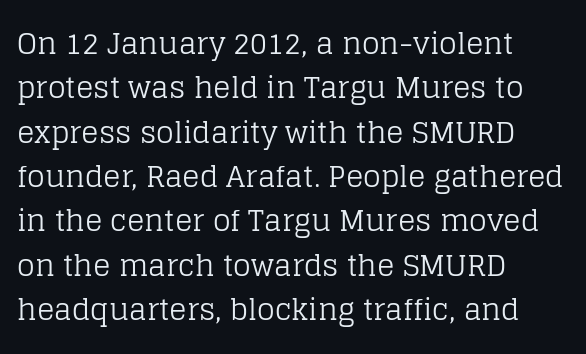
Q: Is the text bold? A: No.
Q: Is the text italic (slanted)? A: No, it is upright.
Q: Is the typeface a serif or a sans-serif typeface? A: Serif.
Q: Is the text underlined? A: No.
Q: How is the paragraph aligned? A: Left-aligned.
Q: Is the spacing between letters normal or unusually wide? A: Normal.
Q: Is the spacing between lines tight, normal or loose? A: Normal.
Q: Width (condensed, normal, or wide)? A: Normal.
Q: Stroke contrast? A: Low.
Q: x-height? A: Large.
Q: Monospaced? A: No.
